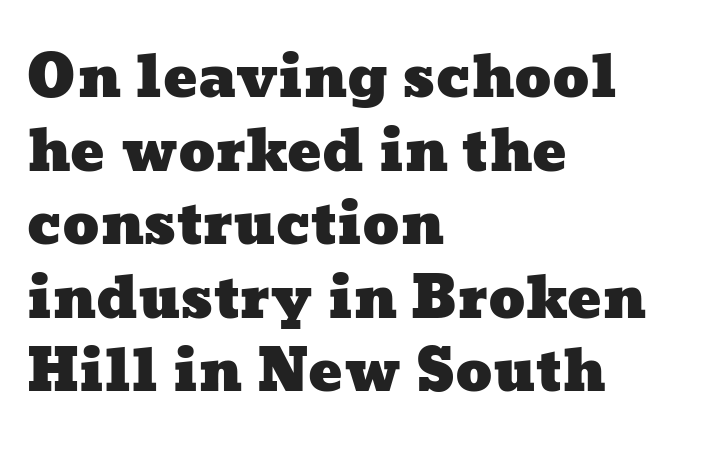
Rows of type keep a routine distance in the vertical direction. The gaps between neighbouring characters are ordinary and unremarkable. Visually the block forms a straight wall on the left and a jagged coastline on the right. Beneath every word, the page is bare. The rendering uses natural spacing where letterforms have individual widths.
